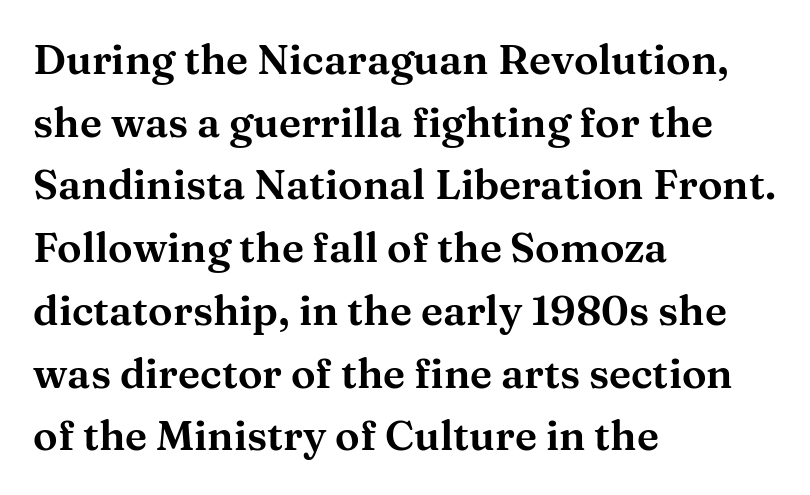
This sample keeps an unexceptional amount of space between lines. The passage shown is not underscored anywhere. The designer went with a serif here, giving each stem small feet. Posture: upright roman.
